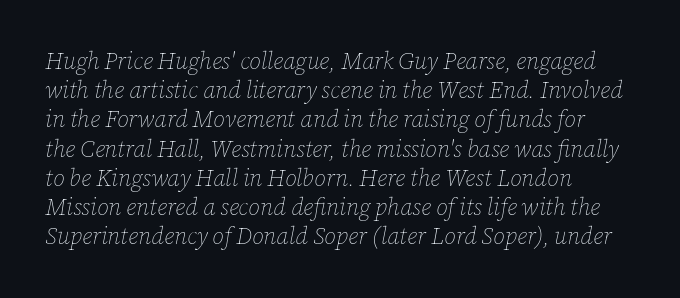
The image shows 23 px text type, italic (leaning right); set left-aligned, normal line spacing (1.27x), normal letter spacing, not underlined.
